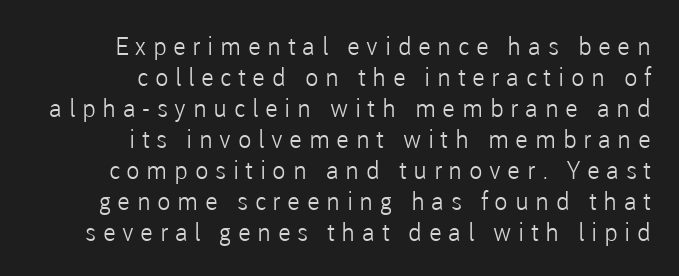
The image shows 25 px text type, upright; set right-aligned, line spacing 1.24x, unusually wide letter spacing (+0.26 em), not underlined.
